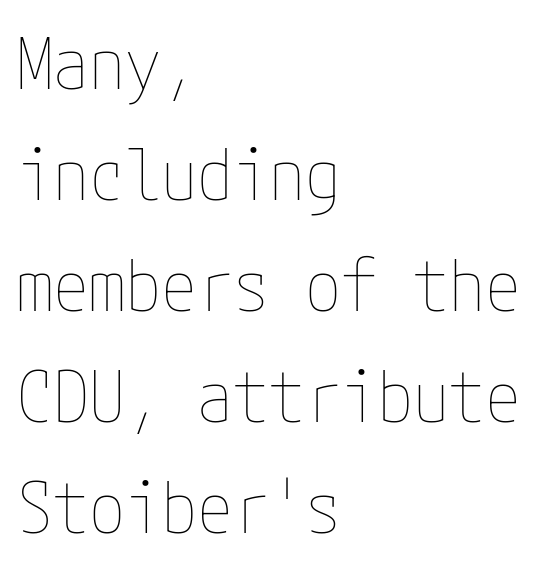
Compared with a centered layout, this one pins lines to the left instead. Inter-character spacing is left at the font's built-in metrics. Glance below the letters and you will spot only blank space. Honestly, the row spacing looks completely unremarkable. The face looks like a standard text weight, possibly lighter. Rendered with straight, roman letterforms.
